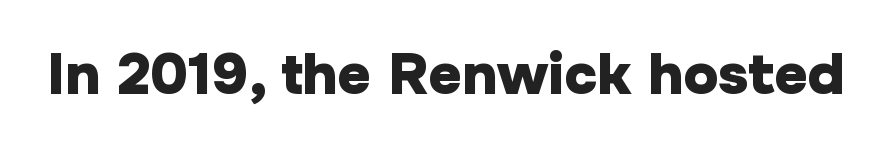
Q: Is the text bold? A: Yes.
Q: Is the text italic (slanted)? A: No, it is upright.
Q: Is the typeface a serif or a sans-serif typeface? A: Sans-serif.
Q: Is the text underlined? A: No.
Q: Is the spacing between letters normal or unusually wide? A: Normal.
Q: Width (condensed, normal, or wide)? A: Normal.
Q: Stroke contrast? A: Low.
Q: x-height? A: Medium.
Q: Monospaced? A: No.
